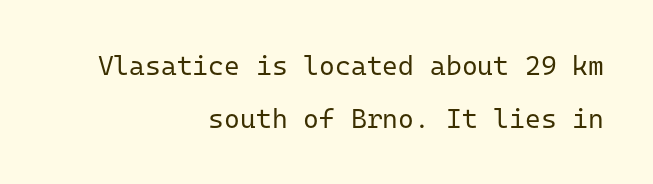
No heavy texture on the line: the type isn't bold. Characters remain perfectly vertical along every line. A typesetter would call this zero additional tracking. Does the copy run flush right? Yes — the right margin is perfectly even. The string is rendered with underlining switched off.
